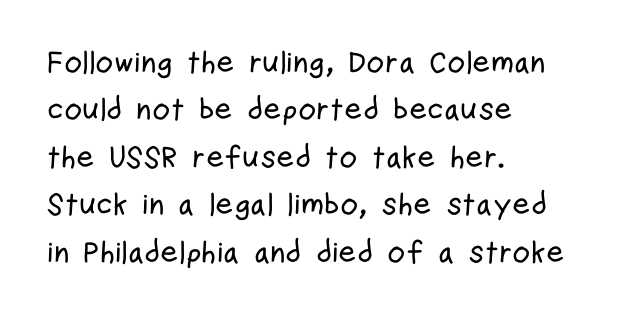
{"serif": "no", "italic": "no", "width": "condensed", "stroke_contrast": "low", "x_height": "medium", "monospaced": "no", "underline": "no", "align": "left", "line_spacing": "normal", "line_spacing_ratio": 1.53, "letter_spacing": "normal", "letter_spacing_em": 0.0, "glyph_px": 31}
